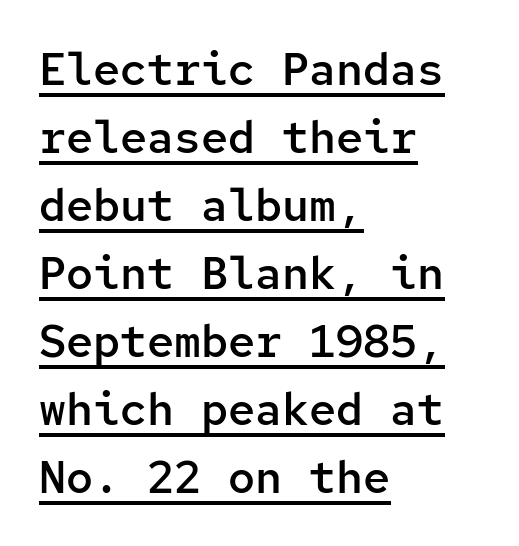
The strokes are fattened partway — semibold, not bold. Compared with typical paragraphs, the rows here are spaced about the same. The letters carry no serifs — their stems end cleanly without finishing strokes. A rule runs beneath these lines of type.
